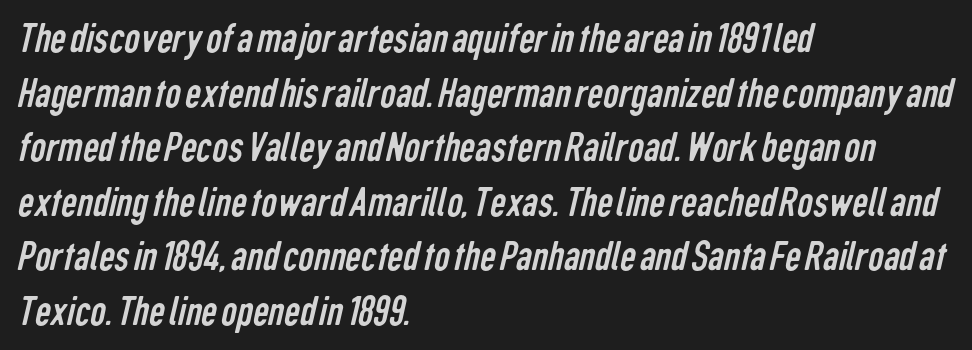
The designer went with a sans here, leaving each stem footless. The passage is arranged the way most books set body copy — flush left. The space beneath each line is pristine and unruled. Each letter keeps its own natural width here, so spacing adapts to shape. Here the glyphs are tracked normally, forming tight word shapes. No heavy texture on the line: the type isn't bold.
